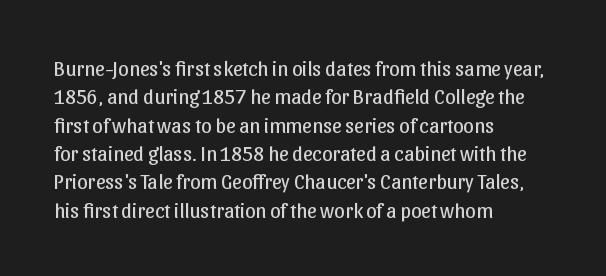
{"italic": "no", "bold": "no", "underline": "no", "align": "left", "line_spacing": "normal", "line_spacing_ratio": 1.35, "letter_spacing": "normal", "letter_spacing_em": 0.0, "glyph_px": 21}
